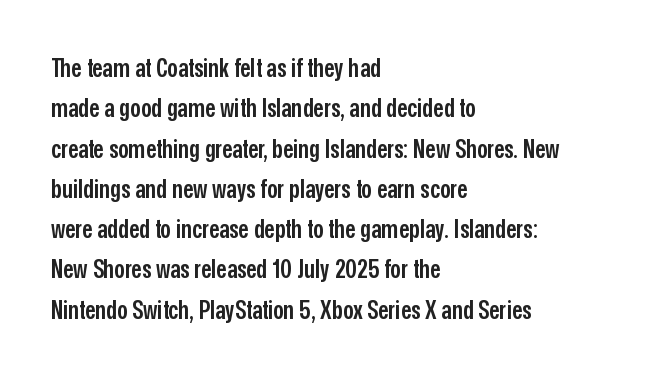
Posture: vertical. No word sits above an underline. Its strokes are somewhat broadened, the hallmark of semibold type. How are the letters spaced? Ordinarily, with no added tracking.
